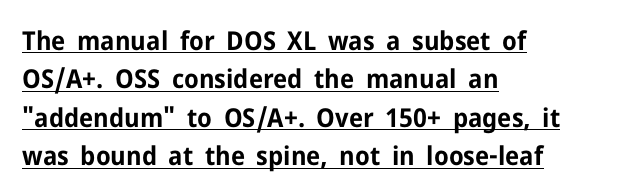
The image shows 26 px bold type, upright; set left-aligned, normal line spacing (1.48x), normal letter spacing, underlined.
